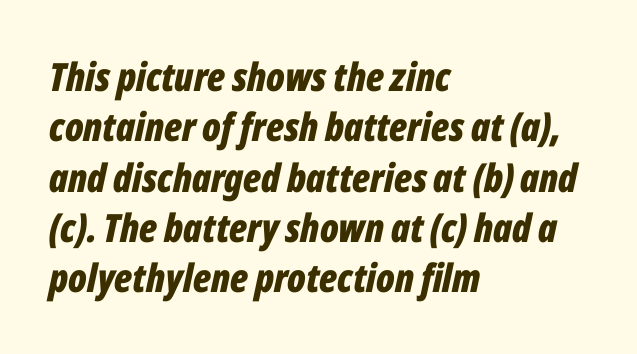
This sample is left-justified, so line endings fall wherever the words run out. Is there much room between lines? A standard amount, neither cramped nor airy. There's an unmistakable incline to the writing here. The string is rendered with underlining switched off. The font is running at its bold setting.
